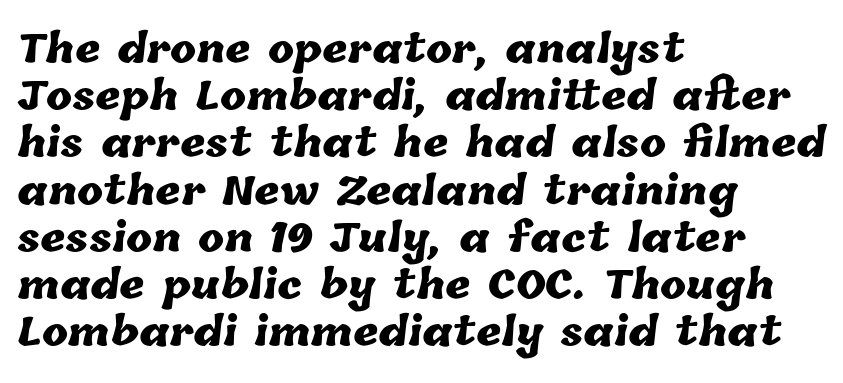
Q: Is the text bold? A: Yes.
Q: Is the text underlined? A: No.
Q: How is the paragraph aligned? A: Left-aligned.
Q: Is the spacing between letters normal or unusually wide? A: Normal.
Q: Width (condensed, normal, or wide)? A: Normal.
Q: Stroke contrast? A: Low.
Q: x-height? A: Medium.
Q: Monospaced? A: No.
